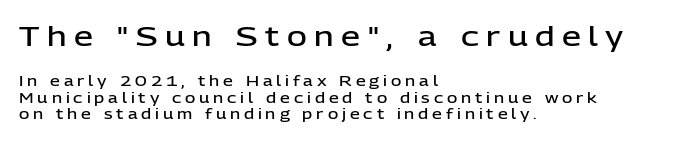
Q: Is the text bold? A: Semi-bold.
Q: Is the text italic (slanted)? A: No, it is upright.
Q: Is the text underlined? A: No.
Q: How is the paragraph aligned? A: Left-aligned.
Q: Is the spacing between letters normal or unusually wide? A: Unusually wide.
Q: Which block of text is set in a larger size, the first (top) or the second (bottom)? A: The first (top) one.
